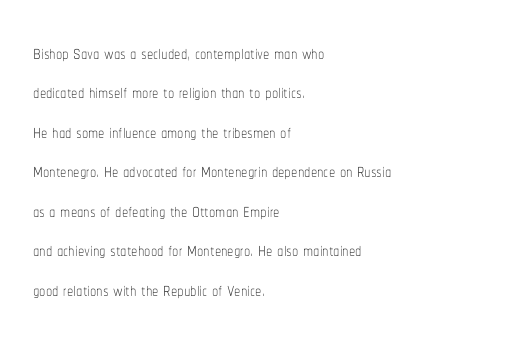
The image shows 25 px text type, upright; set left-aligned, normal line spacing (1.58x), normal letter spacing, not underlined.
